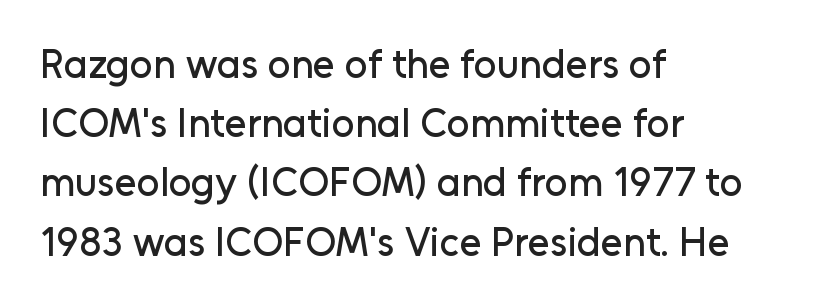
The image shows 40 px sans-serif type, upright; set left-aligned, normal line spacing (1.48x), normal letter spacing, not underlined; low stroke contrast and a medium x-height.
